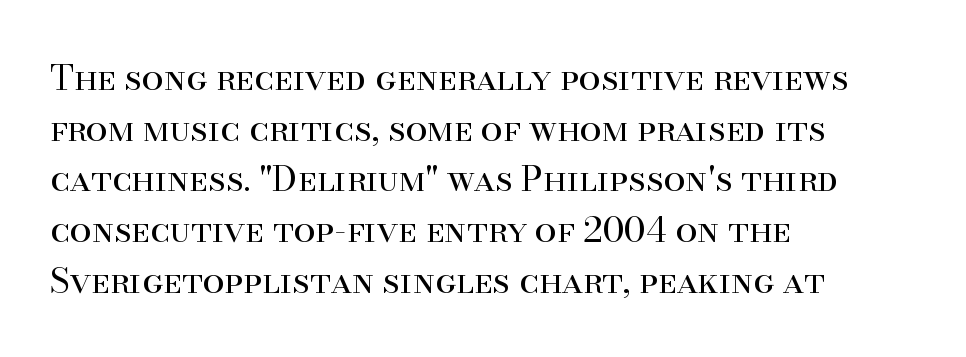
The passage shown is typeset with a serif family. Underlining? Definitely not there. Is this a heavy cut? Hardly; it is regular or lighter. Nothing unusual about the tracking: characters are spaced as the font intends. The passage shown is typed in a proportional face where columns would drift.
